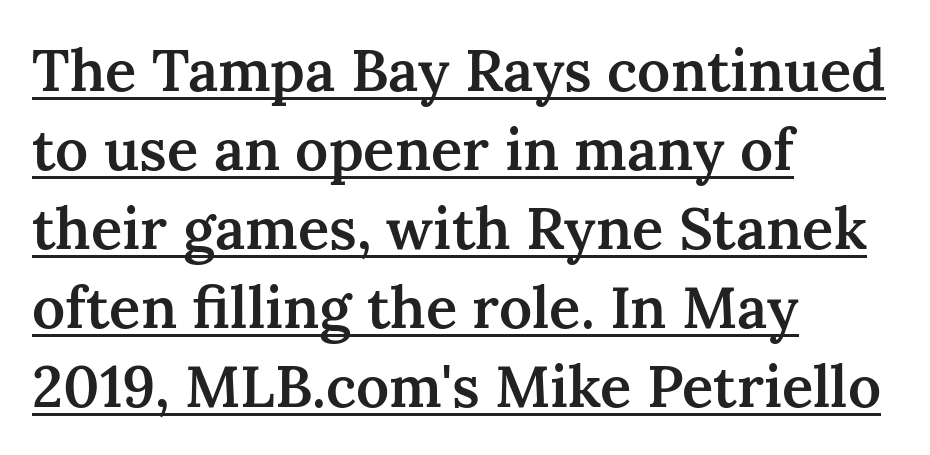
{"serif": "yes", "italic": "no", "bold": "semi", "weight": "semibold", "width": "normal", "stroke_contrast": "medium", "x_height": "medium", "monospaced": "no", "underline": "yes", "align": "left", "line_spacing": "normal", "line_spacing_ratio": 1.36, "letter_spacing": "normal", "letter_spacing_em": 0.0, "glyph_px": 58}
